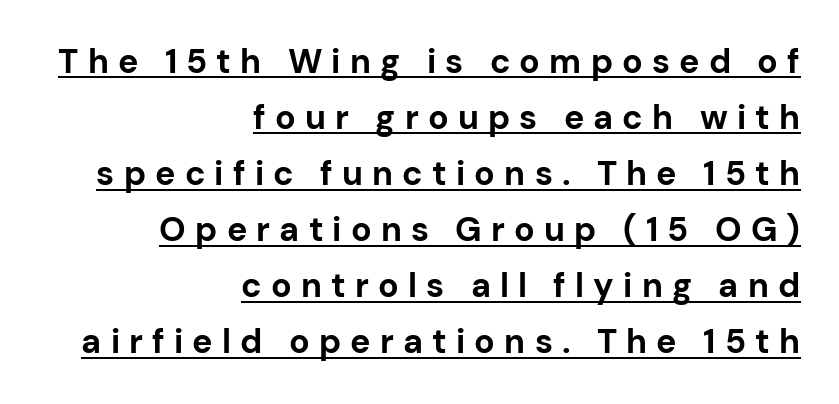
The paragraph has a hard right edge and a soft left edge. This is underlined copy, the kind a proofreader might mark for attention. Display-style spreading of the glyphs; the letterfit is very open. Baseline-to-baseline distance is the conventional proportion of letter height.
